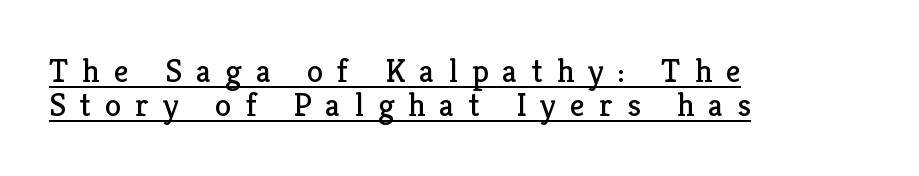
Q: Is the text bold? A: No.
Q: Is the text italic (slanted)? A: No, it is upright.
Q: Is the typeface a serif or a sans-serif typeface? A: Serif.
Q: Is the text underlined? A: Yes.
Q: How is the paragraph aligned? A: Left-aligned.
Q: Is the spacing between letters normal or unusually wide? A: Unusually wide.
Q: Is the spacing between lines tight, normal or loose? A: Tight.
Q: Width (condensed, normal, or wide)? A: Normal.
Q: Stroke contrast? A: Low.
Q: x-height? A: Medium.
Q: Monospaced? A: No.
